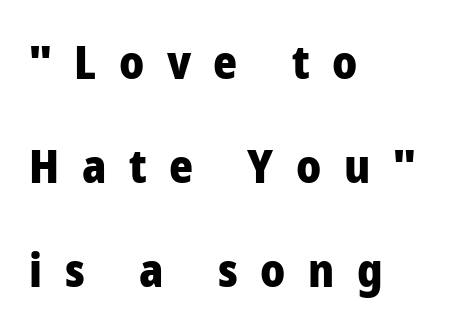
{"serif": "no", "italic": "no", "bold": "yes", "weight": "heavy", "width": "normal", "stroke_contrast": "low", "x_height": "medium", "monospaced": "no", "underline": "no", "align": "left", "line_spacing": "loose", "line_spacing_ratio": 2.26, "letter_spacing": "wide", "letter_spacing_em": 0.49, "glyph_px": 46}
